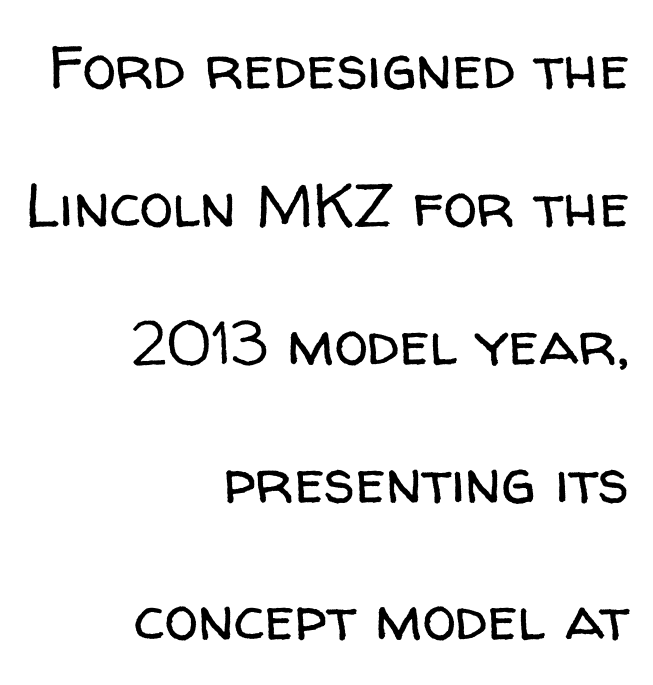
Q: Is the text bold? A: No.
Q: Is the text italic (slanted)? A: No, it is upright.
Q: Is the typeface a serif or a sans-serif typeface? A: Sans-serif.
Q: Is the text underlined? A: No.
Q: How is the paragraph aligned? A: Right-aligned.
Q: Is the spacing between letters normal or unusually wide? A: Normal.
Q: Is the spacing between lines tight, normal or loose? A: Loose.
Q: Width (condensed, normal, or wide)? A: Normal.
Q: Stroke contrast? A: Low.
Q: x-height? A: Medium.
Q: Monospaced? A: No.
